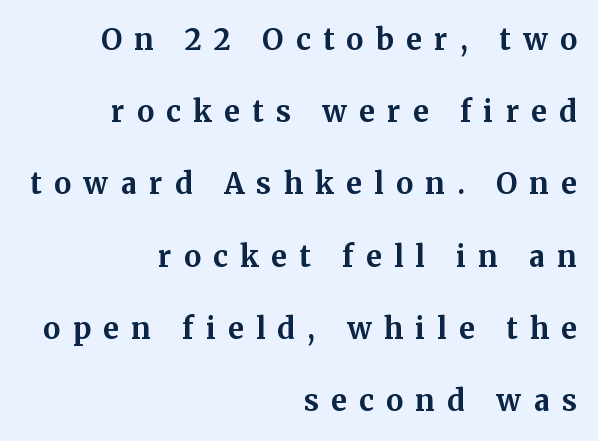
The typography opts for an upright posture over an oblique one. Characters follow at a spacing far wider than the type designer built in. Glance below the letters and you will spot only blank space. Yep, those are serifs on the letters. The space between consecutive lines is lavish.
